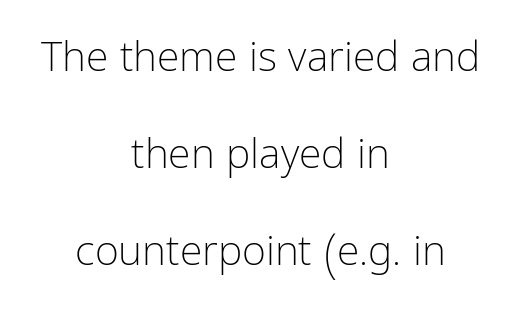
The image shows 41 px light, condensed sans-serif type, upright; set centered, loose line spacing (2.36x), normal letter spacing, not underlined; low stroke contrast and a medium x-height.
